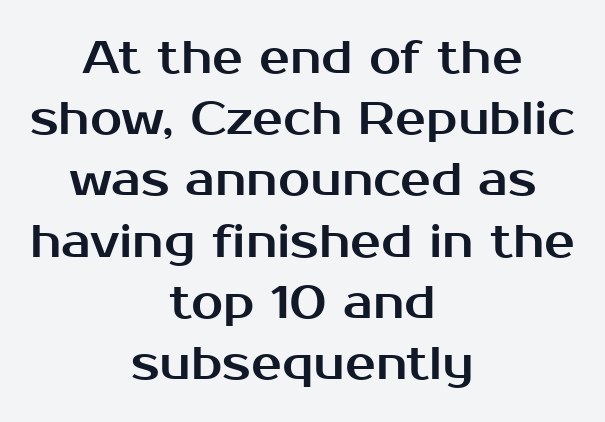
Q: Is the text italic (slanted)? A: No, it is upright.
Q: Is the typeface a serif or a sans-serif typeface? A: Sans-serif.
Q: Is the text underlined? A: No.
Q: How is the paragraph aligned? A: Centered.
Q: Is the spacing between letters normal or unusually wide? A: Normal.
Q: Is the spacing between lines tight, normal or loose? A: Normal.
Q: Width (condensed, normal, or wide)? A: Normal.
Q: Stroke contrast? A: Medium.
Q: x-height? A: Medium.
Q: Monospaced? A: No.
